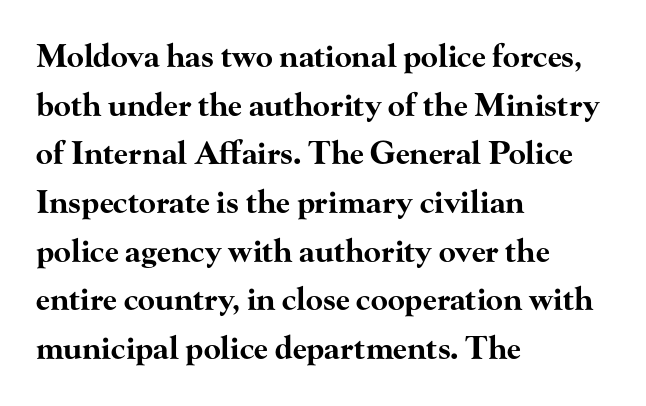
{"serif": "yes", "italic": "no", "bold": "yes", "weight": "bold", "width": "wide", "stroke_contrast": "high", "x_height": "small", "monospaced": "no", "underline": "no", "align": "left", "line_spacing": "normal", "line_spacing_ratio": 1.57, "letter_spacing": "normal", "letter_spacing_em": 0.0, "glyph_px": 31}
